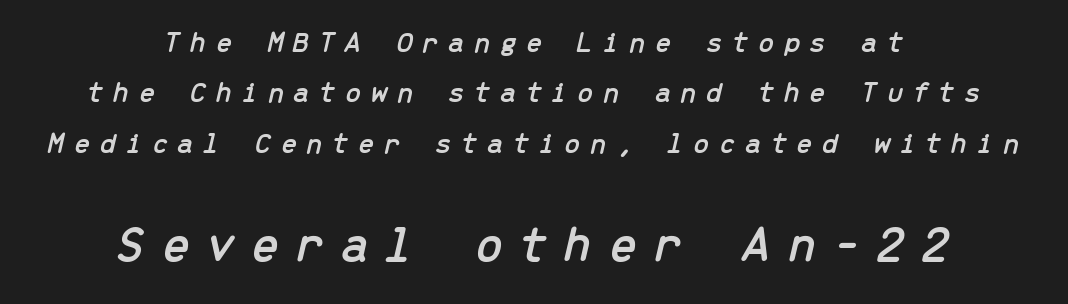
{"italic": "yes", "lean": "right", "slant_degrees": 13, "width": "normal", "stroke_contrast": "low", "x_height": "medium", "monospaced": "yes", "underline": "no", "align": "center", "line_spacing": "normal", "line_spacing_ratio": 1.68, "letter_spacing": "wide", "letter_spacing_em": 0.3, "larger_block": "second", "size_ratio": 1.73, "glyph_px": 52}
